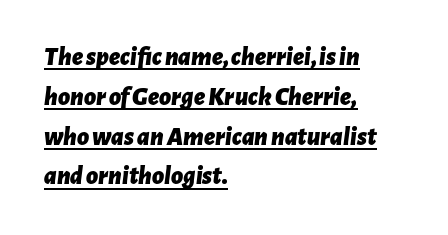
{"italic": "yes", "lean": "right", "slant_degrees": 7, "bold": "yes", "underline": "yes", "align": "left", "line_spacing": "normal", "line_spacing_ratio": 1.53, "letter_spacing": "normal", "letter_spacing_em": 0.0, "glyph_px": 26}
